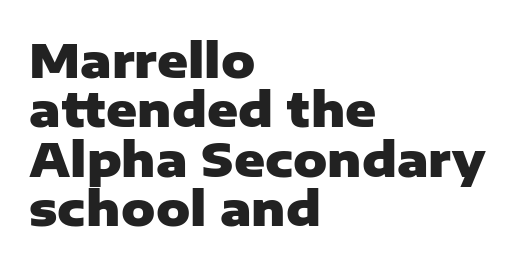
{"serif": "no", "italic": "no", "bold": "yes", "weight": "heavy", "width": "normal", "stroke_contrast": "low", "x_height": "medium", "monospaced": "no", "underline": "no", "align": "left", "line_spacing": "tight", "line_spacing_ratio": 1.05, "letter_spacing": "normal", "letter_spacing_em": 0.0, "glyph_px": 47}
